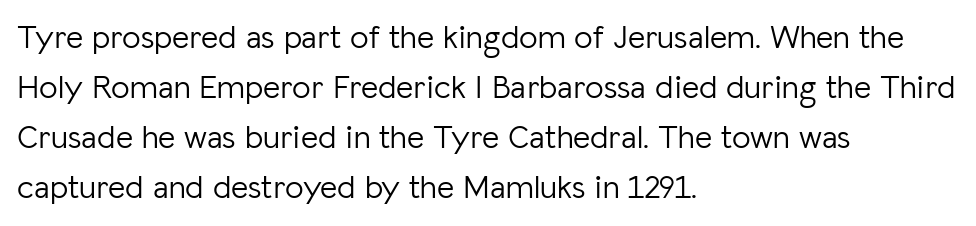
{"serif": "no", "italic": "no", "bold": "no", "weight": "light", "width": "normal", "stroke_contrast": "low", "x_height": "medium", "monospaced": "no", "underline": "no", "align": "left", "line_spacing": "normal", "line_spacing_ratio": 1.52, "letter_spacing": "normal", "letter_spacing_em": 0.0, "glyph_px": 33}
